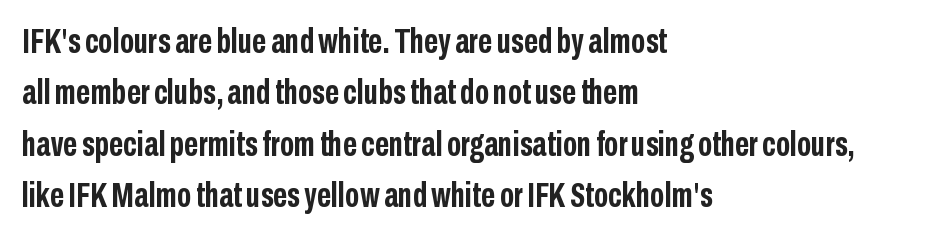
Q: Is the text bold? A: Yes.
Q: Is the text italic (slanted)? A: No, it is upright.
Q: Is the typeface a serif or a sans-serif typeface? A: Sans-serif.
Q: Is the text underlined? A: No.
Q: How is the paragraph aligned? A: Left-aligned.
Q: Is the spacing between letters normal or unusually wide? A: Normal.
Q: Is the spacing between lines tight, normal or loose? A: Normal.
Q: Width (condensed, normal, or wide)? A: Condensed.
Q: Stroke contrast? A: Low.
Q: x-height? A: Medium.
Q: Monospaced? A: No.
